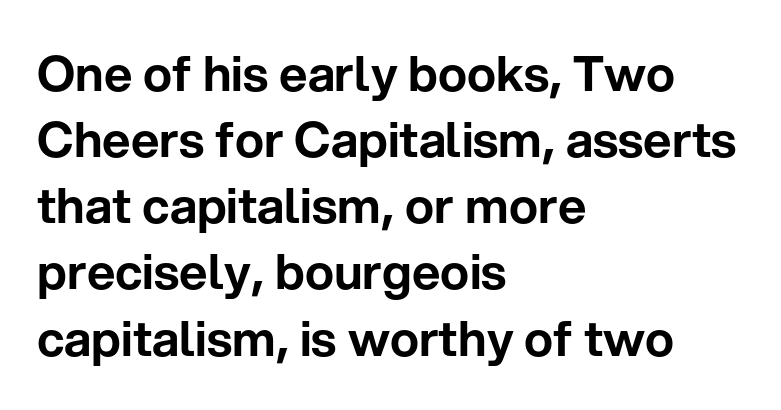
The image shows 49 px sans-serif type, upright; set left-aligned, normal line spacing (1.35x), normal letter spacing, not underlined; low stroke contrast and a medium x-height.
